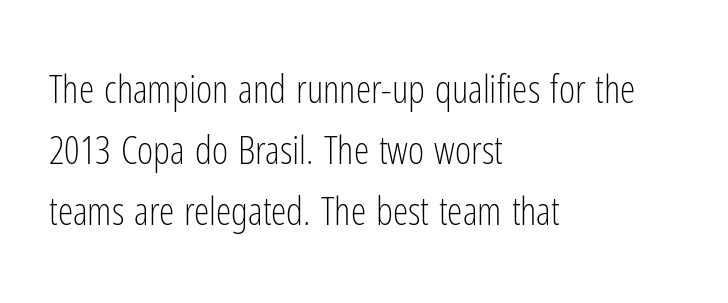
{"serif": "no", "italic": "no", "bold": "no", "weight": "light", "width": "condensed", "stroke_contrast": "low", "x_height": "medium", "monospaced": "no", "underline": "no", "align": "left", "line_spacing": "normal", "line_spacing_ratio": 1.56, "letter_spacing": "normal", "letter_spacing_em": 0.0, "glyph_px": 39}
